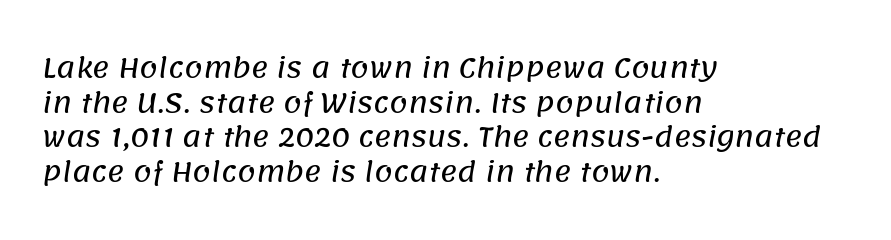
Q: Is the text underlined? A: No.
Q: How is the paragraph aligned? A: Left-aligned.
Q: Is the spacing between letters normal or unusually wide? A: Normal.
Q: Is the spacing between lines tight, normal or loose? A: Normal.
